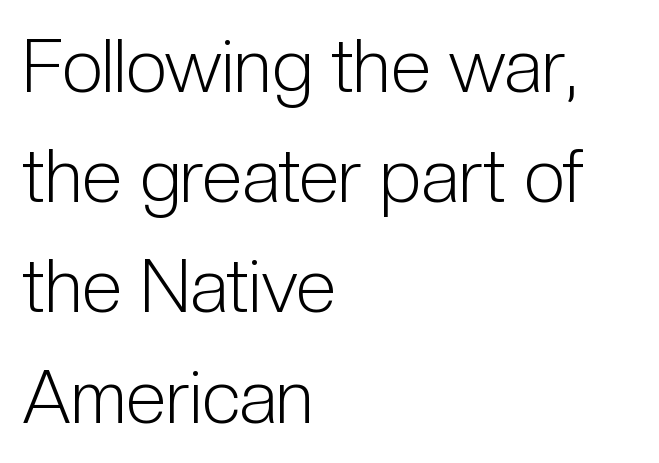
{"serif": "no", "italic": "no", "bold": "no", "weight": "light", "width": "condensed", "stroke_contrast": "low", "x_height": "medium", "monospaced": "no", "underline": "no", "align": "left", "line_spacing": "normal", "line_spacing_ratio": 1.51, "letter_spacing": "normal", "letter_spacing_em": 0.0, "glyph_px": 73}
